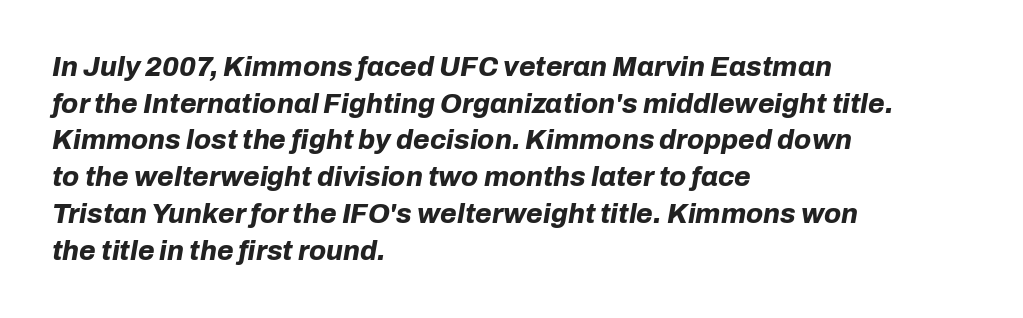
The image shows 27 px bold type, italic (leaning right); set left-aligned, normal line spacing (1.36x), normal letter spacing, not underlined.
